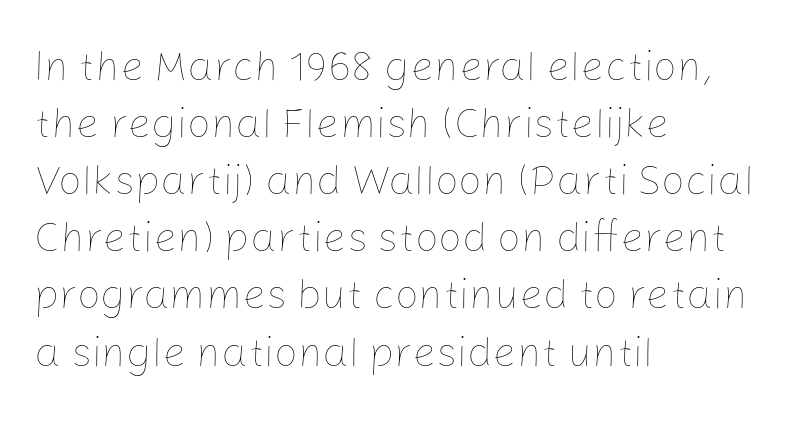
The image shows 42 px thin type, upright; set left-aligned, normal line spacing (1.36x), normal letter spacing, not underlined; low stroke contrast and a medium x-height.
